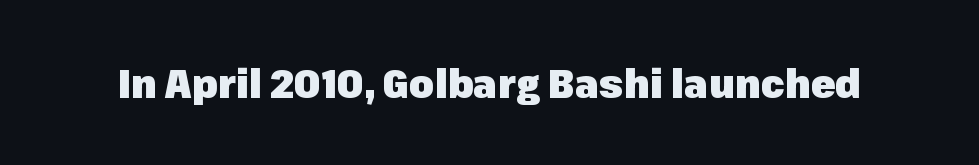
Q: Is the text bold? A: Yes.
Q: Is the text italic (slanted)? A: No, it is upright.
Q: Is the typeface a serif or a sans-serif typeface? A: Sans-serif.
Q: Is the text underlined? A: No.
Q: Is the spacing between letters normal or unusually wide? A: Normal.
Q: Width (condensed, normal, or wide)? A: Normal.
Q: Stroke contrast? A: Low.
Q: x-height? A: Medium.
Q: Monospaced? A: No.
